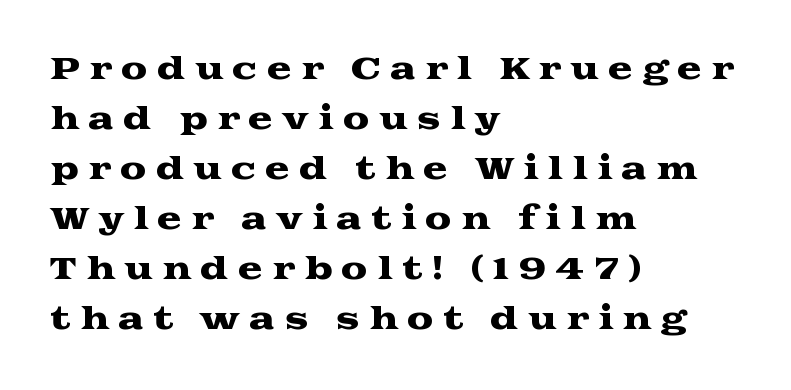
Students, note that the glyphs here are deliberately spaced far apart. All the whitespace from short lines collects on the right. Serifs: yes, visible at the terminals of the letterforms. This sample has the flowing, uneven cadence of proportional lettering.
